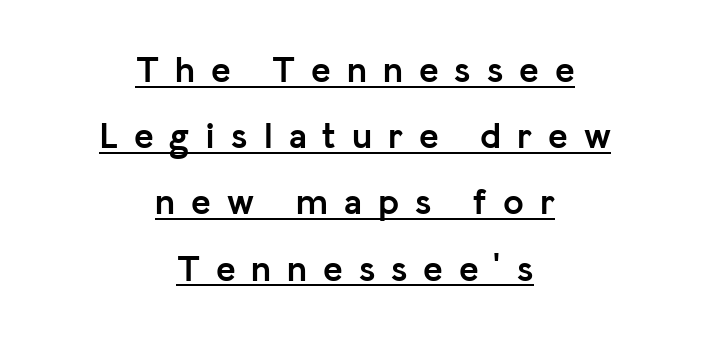
Unlike a traditional serif, this face leaves its strokes unadorned. The letters stand upright; this is a roman face. You'd pick this weight for a headline — it's a proper bold. The passage is arranged like a title page — every line centered.
